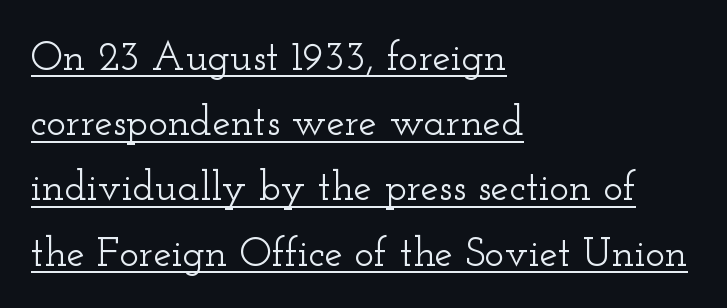
The image shows 41 px wide serif type, upright; set left-aligned, normal line spacing (1.59x), normal letter spacing, underlined; low stroke contrast and a small x-height.
